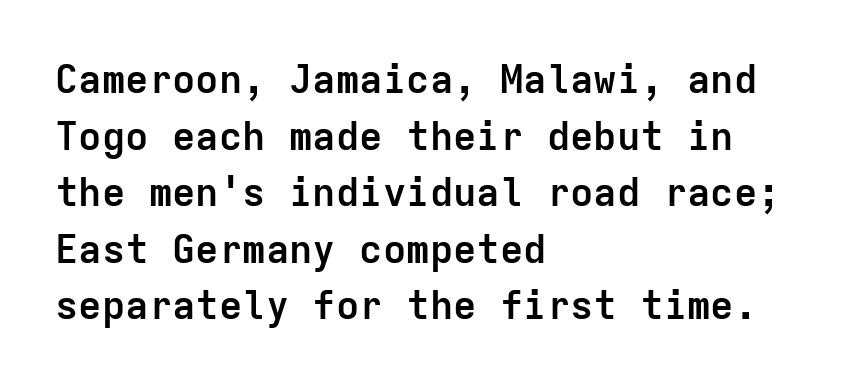
{"serif": "no", "italic": "no", "bold": "yes", "weight": "semibold", "width": "normal", "stroke_contrast": "low", "x_height": "medium", "monospaced": "yes", "underline": "no", "align": "left", "line_spacing": "normal", "line_spacing_ratio": 1.45, "letter_spacing": "normal", "letter_spacing_em": 0.0, "glyph_px": 39}
